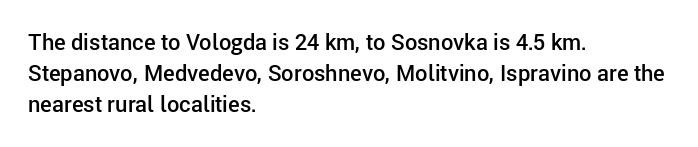
{"italic": "no", "bold": "semi", "underline": "no", "align": "left", "line_spacing": "normal", "line_spacing_ratio": 1.41, "letter_spacing": "normal", "letter_spacing_em": 0.0, "glyph_px": 22}
